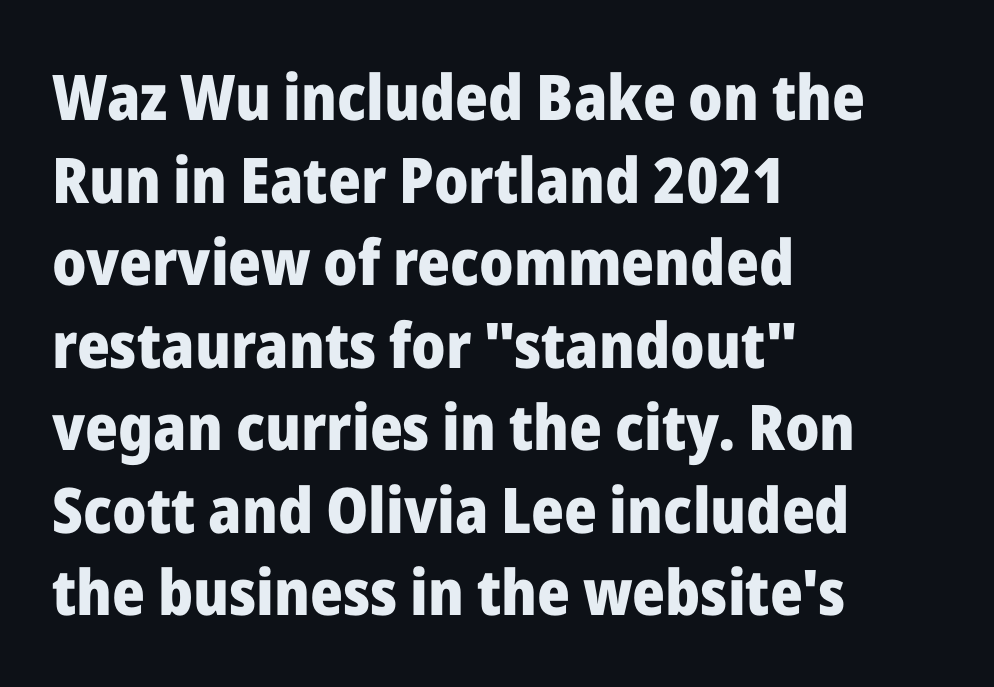
Q: Is the text bold? A: Yes.
Q: Is the text italic (slanted)? A: No, it is upright.
Q: Is the typeface a serif or a sans-serif typeface? A: Sans-serif.
Q: Is the text underlined? A: No.
Q: How is the paragraph aligned? A: Left-aligned.
Q: Is the spacing between letters normal or unusually wide? A: Normal.
Q: Is the spacing between lines tight, normal or loose? A: Normal.
Q: Width (condensed, normal, or wide)? A: Normal.
Q: Stroke contrast? A: Low.
Q: x-height? A: Medium.
Q: Monospaced? A: No.
